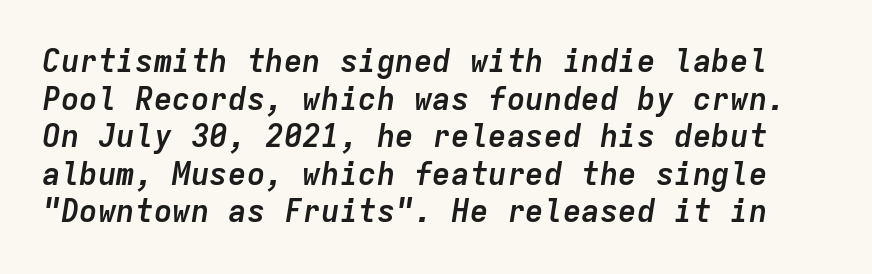
In terms of letterspacing, this is plain default setting. You could count columns in this text — the font is strictly monospaced. The zone under the glyphs is completely vacant. These lines were composed using italics.
